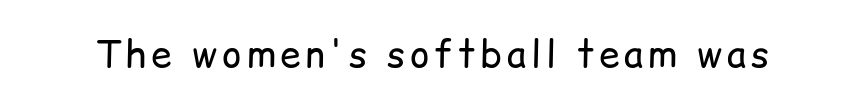
{"serif": "no", "italic": "no", "bold": "no", "weight": "regular", "width": "normal", "stroke_contrast": "low", "x_height": "medium", "monospaced": "no", "underline": "no", "glyph_px": 37}
